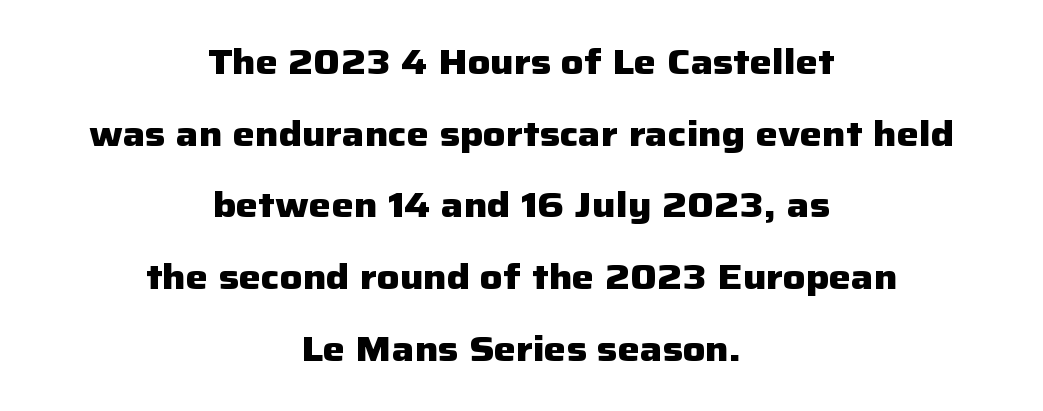
{"serif": "no", "italic": "no", "bold": "yes", "weight": "heavy", "width": "normal", "stroke_contrast": "low", "x_height": "medium", "monospaced": "no", "underline": "no", "align": "center", "line_spacing": "loose", "line_spacing_ratio": 2.05, "letter_spacing": "normal", "letter_spacing_em": 0.0, "glyph_px": 35}
